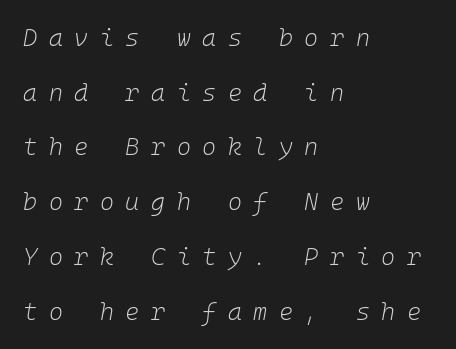
The image shows 24 px text type, italic (leaning right); set left-aligned, loose line spacing (2.28x), unusually wide letter spacing (+0.48 em), not underlined.
